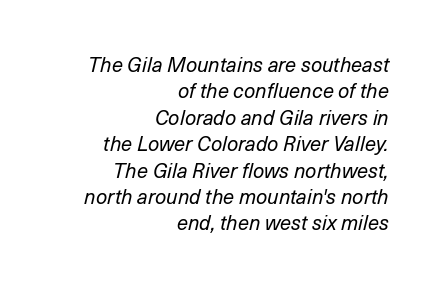
{"italic": "yes", "lean": "right", "slant_degrees": 14, "bold": "no", "underline": "no", "align": "right", "line_spacing": "normal", "line_spacing_ratio": 1.32, "letter_spacing": "normal", "letter_spacing_em": 0.0, "glyph_px": 20}
